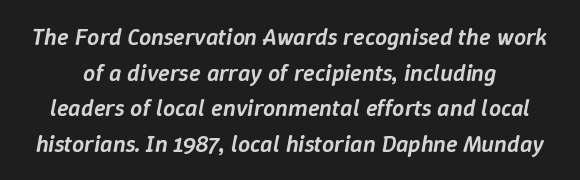
Q: Is the text bold? A: Semi-bold.
Q: Is the text italic (slanted)? A: Yes, it leans right by about 9 degrees.
Q: Is the text underlined? A: No.
Q: Is the spacing between letters normal or unusually wide? A: Normal.
Q: Is the spacing between lines tight, normal or loose? A: Normal.
